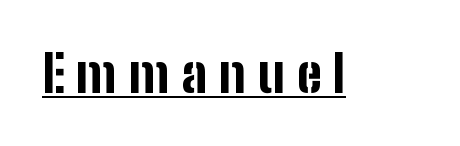
Q: Is the text bold? A: Yes.
Q: Is the text italic (slanted)? A: No, it is upright.
Q: Is the typeface a serif or a sans-serif typeface? A: Sans-serif.
Q: Is the text underlined? A: Yes.
Q: Is the spacing between letters normal or unusually wide? A: Unusually wide.
Q: Width (condensed, normal, or wide)? A: Condensed.
Q: Stroke contrast? A: Low.
Q: x-height? A: Medium.
Q: Monospaced? A: No.
